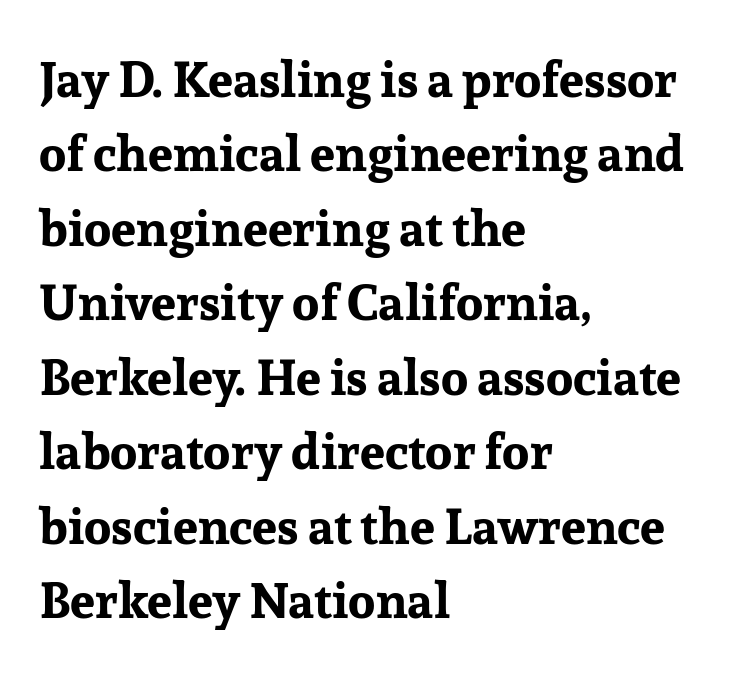
These lines are composed in type with serifs. The characters look thick and weighty, a clear bold. The gaps between neighbouring characters are ordinary and unremarkable. Decoration check: the copy has no underline. Proportional: the letters do not fall into vertical columns.
